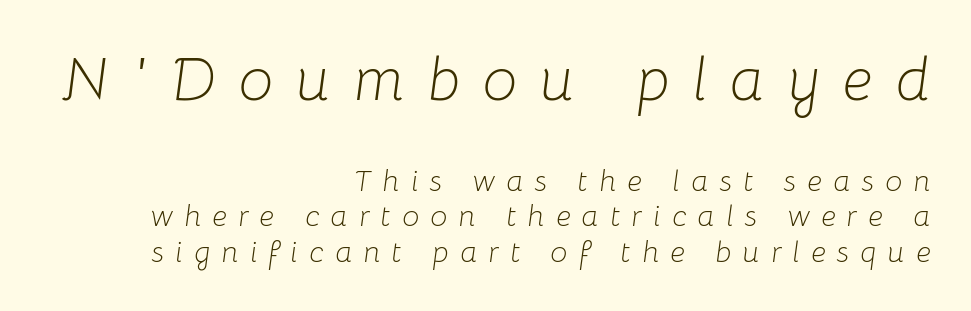
{"italic": "yes", "lean": "right", "slant_degrees": 8, "bold": "no", "weight": "light", "width": "normal", "stroke_contrast": "low", "x_height": "medium", "monospaced": "no", "underline": "no", "align": "right", "line_spacing_ratio": 1.18, "letter_spacing": "wide", "letter_spacing_em": 0.38, "larger_block": "first", "size_ratio": 2.03, "glyph_px": 61}
